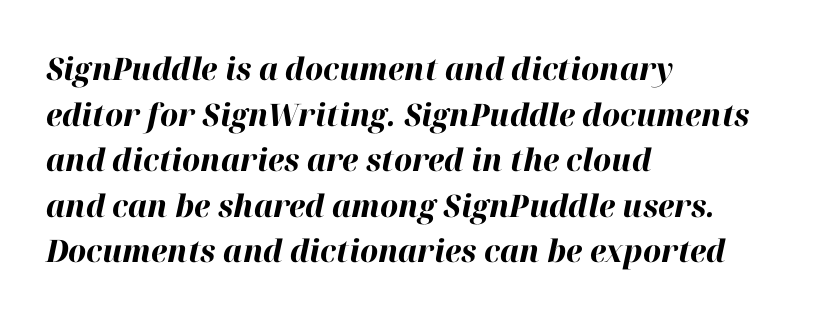
Check under the words: just untouched page. These lines sit exactly where default settings would place them. The letters advance in unequal steps, a hallmark of proportional type. You can tell it's italic because the verticals aren't actually vertical. Pretty heavy lettering here — definitely bold.
